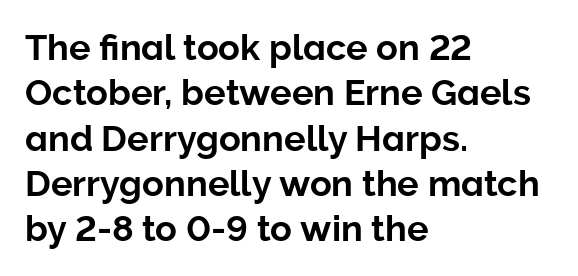
Words float on clear page, feet unadorned. Caption: standard tracking, unaltered. The lines are quadded left. The line-height multiplier appears to be the usual default.
